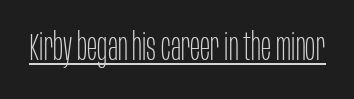
Is the stroke heavy? The answer is a plain regular-or-lighter. Underlining? Definitely there. The typography opts for an upright posture over an oblique one. Students, note that the glyphs here touch the page at normal intervals. A sans-serif font was chosen for this passage.
